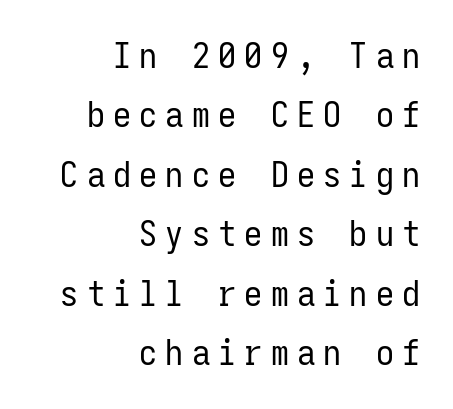
{"serif": "no", "italic": "no", "bold": "no", "weight": "regular", "width": "condensed", "stroke_contrast": "low", "x_height": "medium", "monospaced": "yes", "underline": "no", "align": "right", "line_spacing": "normal", "line_spacing_ratio": 1.65, "letter_spacing": "wide", "letter_spacing_em": 0.23, "glyph_px": 36}
